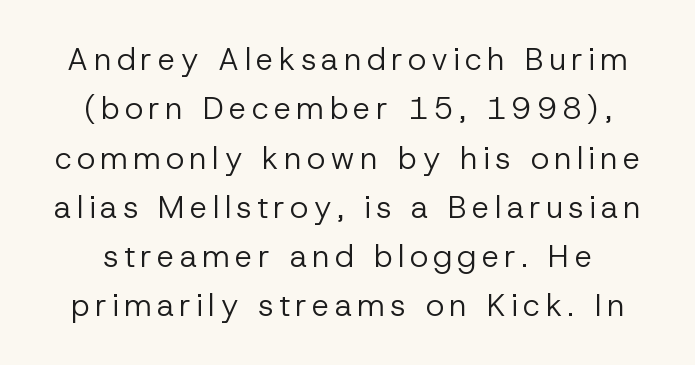
The image shows 31 px regular-weight sans-serif type, upright; set normal line spacing (1.59x), not underlined; low stroke contrast and a medium x-height.
